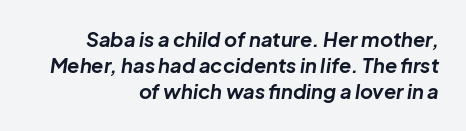
Pretty heavy lettering here — definitely bold. This rendering uses right alignment, leaving the left contour irregular. Each word holds together tightly as a unit, with standard inter-letter gaps. An italicized treatment has been applied to the whole sample. The passage shown stacks its lines at a standard gap. Only glyphs here, with clear space below each row.
